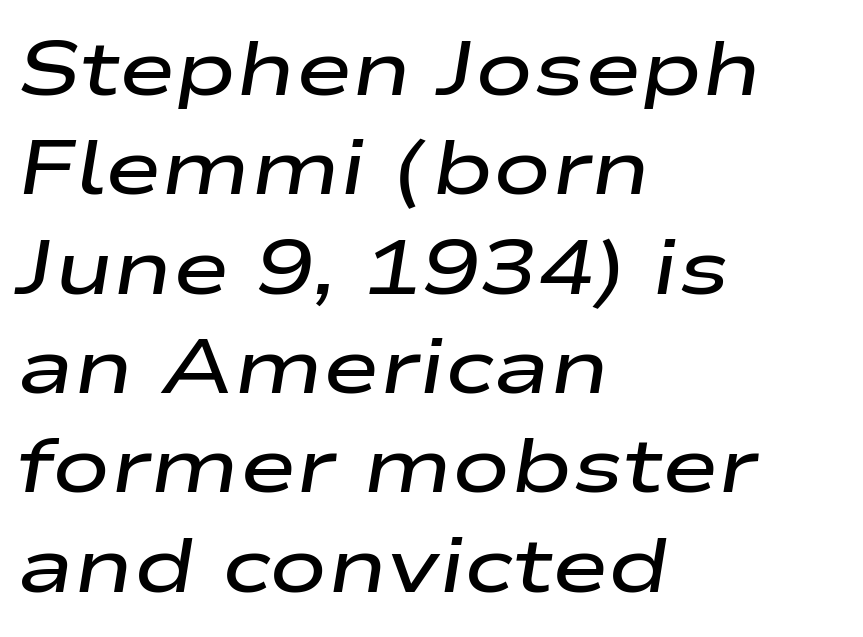
{"italic": "yes", "lean": "right", "slant_degrees": 9, "bold": "semi", "weight": "semibold", "width": "wide", "stroke_contrast": "low", "x_height": "medium", "monospaced": "no", "underline": "no", "align": "left", "line_spacing": "normal", "line_spacing_ratio": 1.29, "letter_spacing": "normal", "letter_spacing_em": 0.0, "glyph_px": 77}
